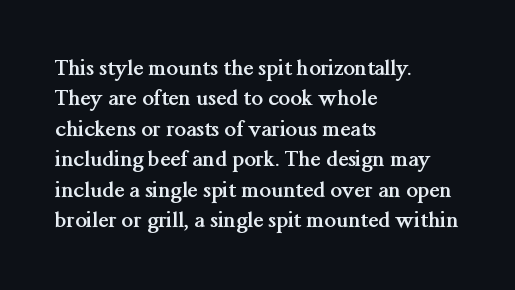
The image shows 21 px bold type, upright; set left-aligned, normal line spacing (1.45x), normal letter spacing, not underlined.
